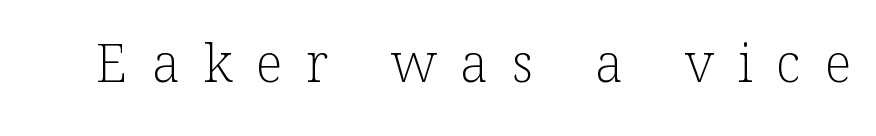
The face used here is proportionally spaced, like ordinary book or web type. No letter is thick-stroked: the sample isn't bold. Words float on clear page, feet unadorned. Honestly, the letter spacing is so wide it's the main thing you notice. Posture: upright roman.
